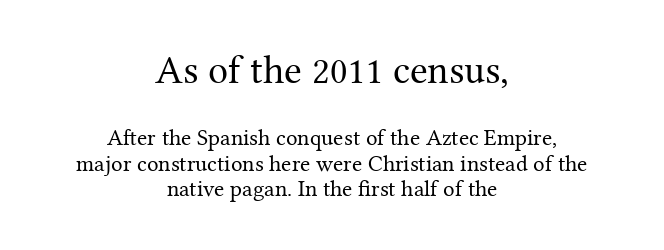
{"serif": "yes", "italic": "no", "bold": "no", "weight": "regular", "width": "normal", "stroke_contrast": "medium", "x_height": "medium", "monospaced": "no", "underline": "no", "align": "center", "line_spacing": "tight", "line_spacing_ratio": 1.12, "letter_spacing": "normal", "letter_spacing_em": 0.0, "larger_block": "first", "size_ratio": 1.74, "glyph_px": 40}
